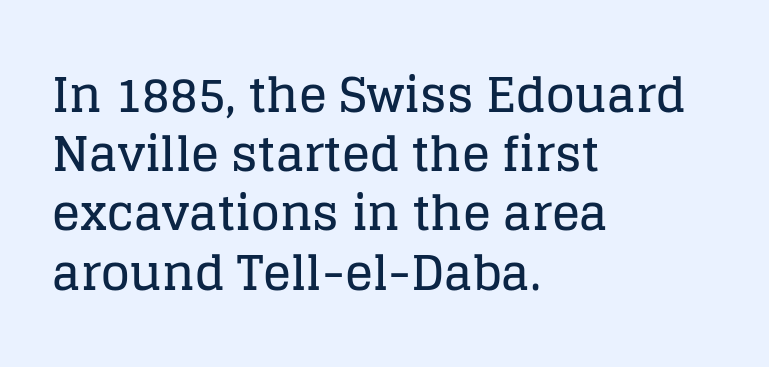
Vertical strokes here are truly vertical. What's the leading like? Ordinary, nothing unusual. Do the characters align in a grid? No, the font is proportional. The glyphs in this specimen are seriffed. Typeset ragged right — the left edge is the straight one. The glyphs are unaccompanied by any horizontal stroke below them.
